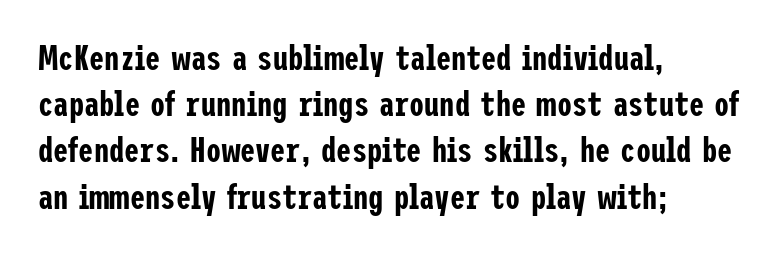
The paragraph shown leans on its left margin. Tracking here is standard; glyphs follow each other at the usual distance. Ordinary non-slanted type is in use. The letters carry no serifs — their stems end cleanly without finishing strokes. Words float on clear page, feet unadorned. Vertical spacing — default.
